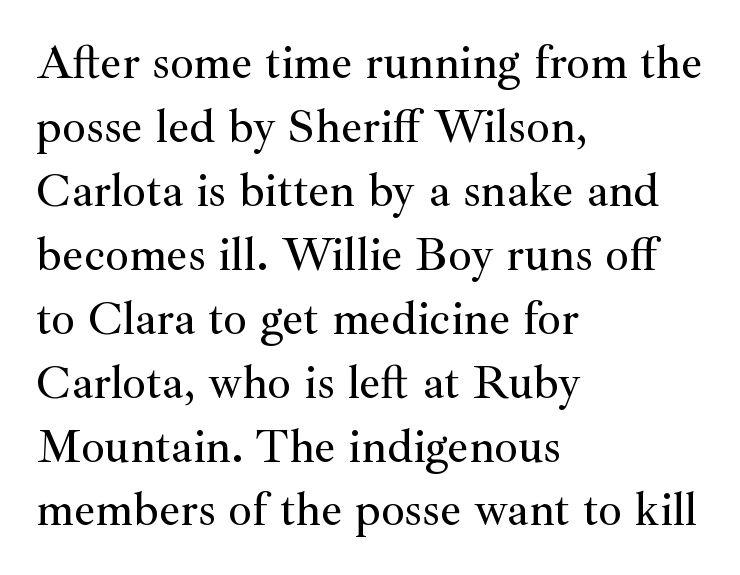
Each line starts at the same left margin while the right side varies. Varying glyph widths throughout — classic text-font behaviour. Descenders are the only things crossing below the line. Observe the ordinary spacing: letters are neighbours, not strangers.
